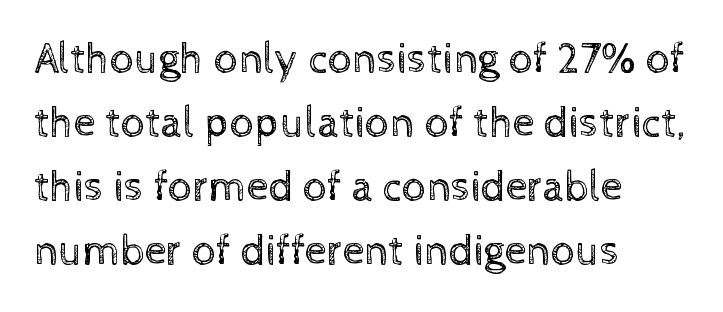
{"italic": "no", "bold": "no", "weight": "regular", "width": "normal", "x_height": "medium", "monospaced": "no", "underline": "no", "align": "left", "line_spacing": "normal", "line_spacing_ratio": 1.49, "letter_spacing": "normal", "letter_spacing_em": 0.0, "glyph_px": 43}
